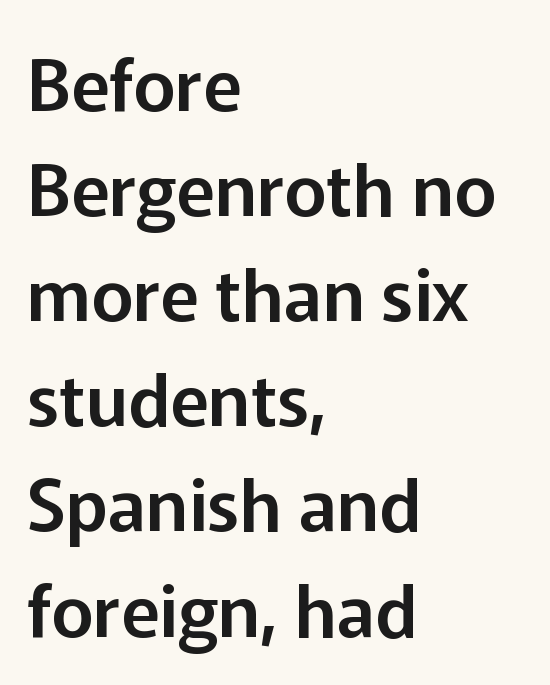
Posture: upright roman. In terms of letterspacing, this is plain default setting. The glyphs in this specimen are sans serif. Varying glyph widths throughout — classic text-font behaviour.
